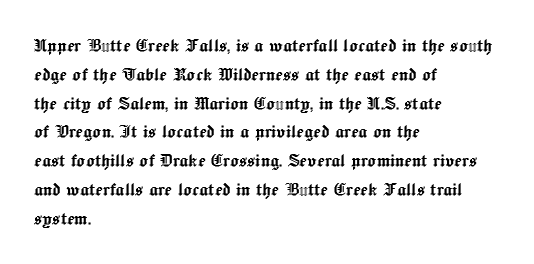
{"italic": "no", "underline": "no", "align": "left", "line_spacing": "normal", "line_spacing_ratio": 1.31, "letter_spacing": "normal", "letter_spacing_em": 0.0, "glyph_px": 22}
